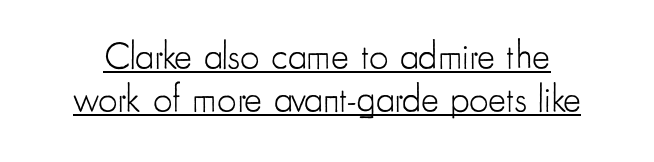
{"serif": "no", "italic": "no", "bold": "no", "weight": "light", "width": "condensed", "stroke_contrast": "low", "x_height": "small", "monospaced": "no", "underline": "yes", "line_spacing": "tight", "line_spacing_ratio": 1.12, "letter_spacing": "normal", "letter_spacing_em": 0.0, "glyph_px": 38}
